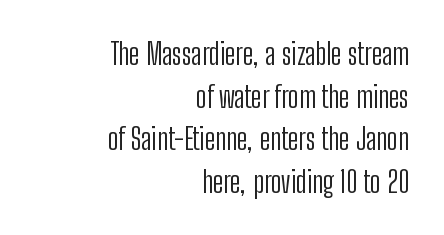
The face used here is rendered with its standard letterfit. Regarding serifs, this sample does without them. This sample is right-justified, so line beginnings fall wherever the words allow. This is roman type, the default non-slanted kind.
